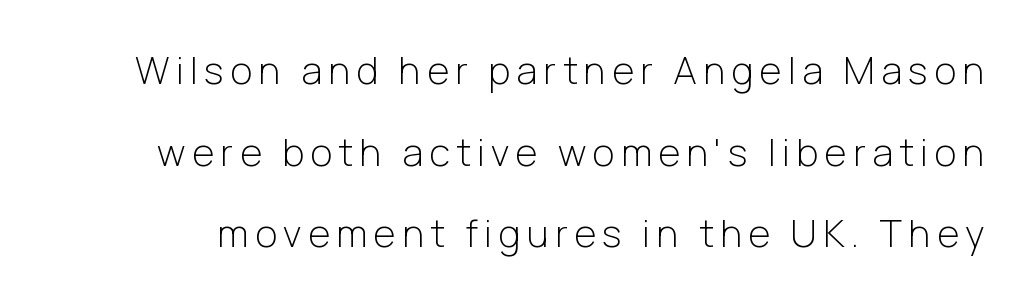
The lettering stays uniformly vertical, giving the passage a roman look. The rendering uses natural spacing where letterforms have individual widths. Check under the words: just untouched page. Widely set lines give the paragraph a tall, airy silhouette. Are there feet on the stems? There aren't — it's a sans. Heft: none added — not bold.
